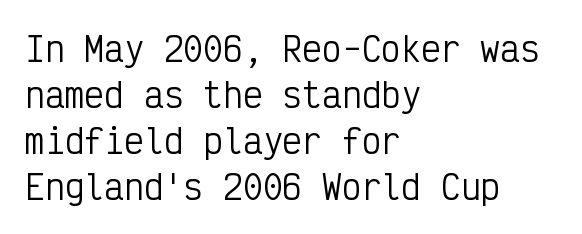
Q: Is the text bold? A: No.
Q: Is the text italic (slanted)? A: No, it is upright.
Q: Is the typeface a serif or a sans-serif typeface? A: Sans-serif.
Q: Is the text underlined? A: No.
Q: How is the paragraph aligned? A: Left-aligned.
Q: Is the spacing between letters normal or unusually wide? A: Normal.
Q: Is the spacing between lines tight, normal or loose? A: Normal.
Q: Width (condensed, normal, or wide)? A: Condensed.
Q: Stroke contrast? A: Low.
Q: x-height? A: Medium.
Q: Monospaced? A: Yes.
